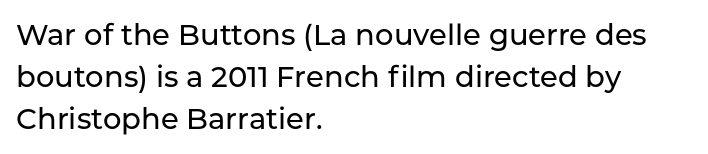
Q: Is the text italic (slanted)? A: No, it is upright.
Q: Is the typeface a serif or a sans-serif typeface? A: Sans-serif.
Q: Is the text underlined? A: No.
Q: How is the paragraph aligned? A: Left-aligned.
Q: Is the spacing between letters normal or unusually wide? A: Normal.
Q: Is the spacing between lines tight, normal or loose? A: Normal.
Q: Width (condensed, normal, or wide)? A: Normal.
Q: Stroke contrast? A: Low.
Q: x-height? A: Medium.
Q: Monospaced? A: No.
